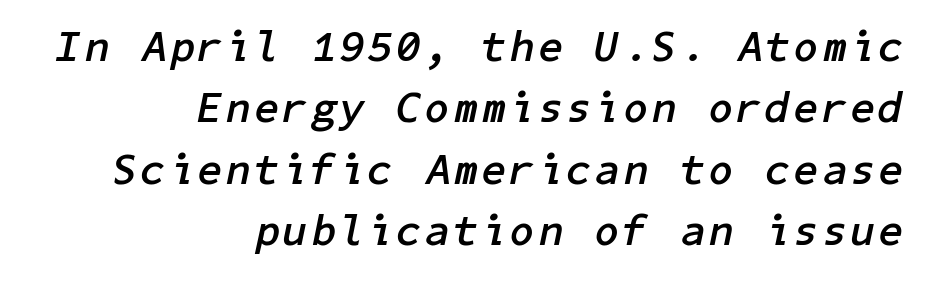
The paragraph shown leans on its right margin. Compared with an ordinary text face, these strokes are far heavier — a full bold. The foot of each line stays bare and open. The block of text has a typical density, with ordinary space between rows.
